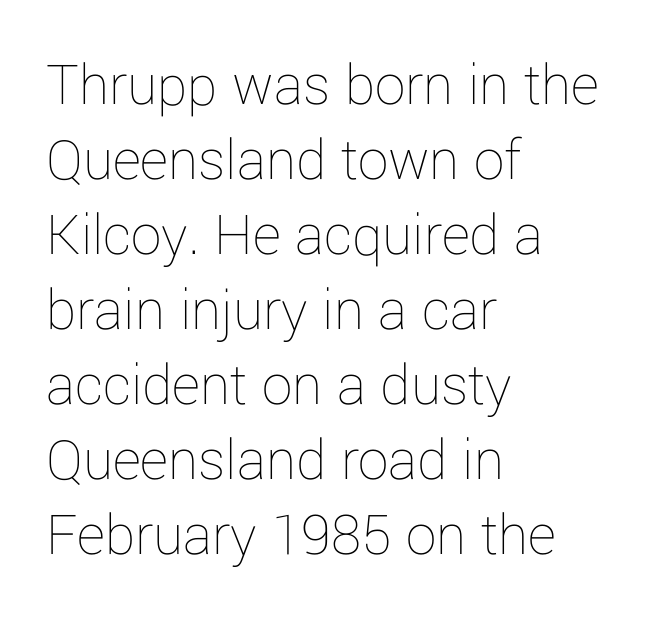
Q: Is the text bold? A: No.
Q: Is the text italic (slanted)? A: No, it is upright.
Q: Is the text underlined? A: No.
Q: How is the paragraph aligned? A: Left-aligned.
Q: Is the spacing between letters normal or unusually wide? A: Normal.
Q: Width (condensed, normal, or wide)? A: Normal.
Q: Stroke contrast? A: Low.
Q: x-height? A: Medium.
Q: Monospaced? A: No.
